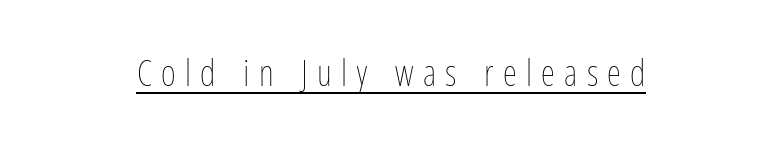
Q: Is the text bold? A: No.
Q: Is the text italic (slanted)? A: No, it is upright.
Q: Is the text underlined? A: Yes.
Q: How is the paragraph aligned? A: Centered.
Q: Is the spacing between letters normal or unusually wide? A: Unusually wide.
Q: Width (condensed, normal, or wide)? A: Condensed.
Q: Stroke contrast? A: Low.
Q: x-height? A: Medium.
Q: Monospaced? A: No.
